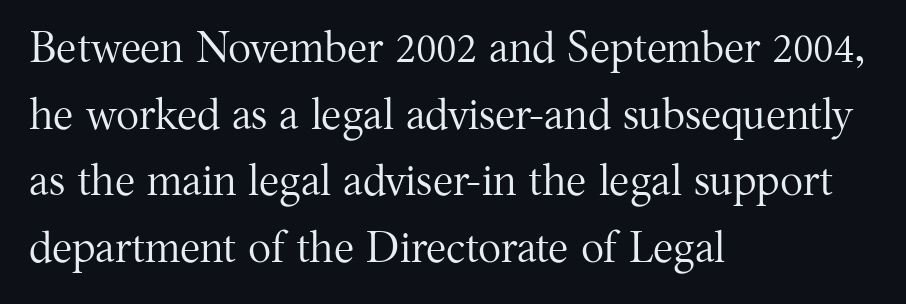
{"serif": "yes", "italic": "no", "bold": "no", "weight": "regular", "width": "normal", "stroke_contrast": "medium", "x_height": "medium", "monospaced": "no", "underline": "no", "align": "left", "line_spacing": "normal", "line_spacing_ratio": 1.55, "letter_spacing": "normal", "letter_spacing_em": 0.0, "glyph_px": 43}
